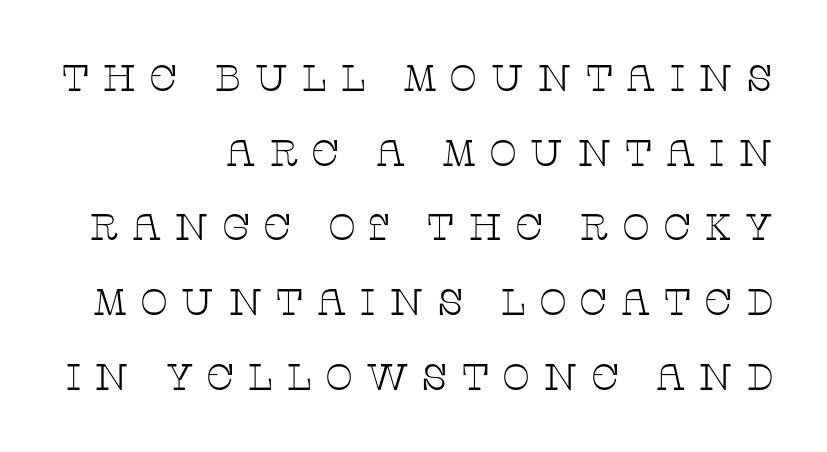
{"serif": "yes", "italic": "no", "bold": "no", "weight": "thin", "width": "wide", "stroke_contrast": "low", "x_height": "large", "monospaced": "no", "underline": "no", "align": "right", "line_spacing": "loose", "line_spacing_ratio": 2.02, "letter_spacing": "wide", "letter_spacing_em": 0.34, "glyph_px": 37}
